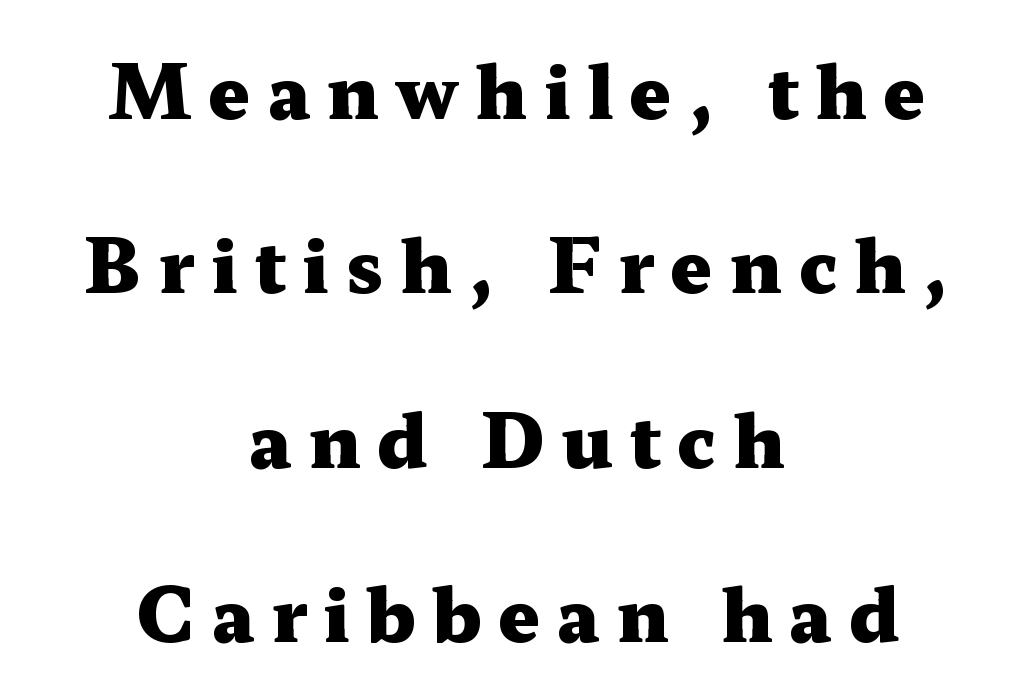
Q: Is the text bold? A: Yes.
Q: Is the text italic (slanted)? A: No, it is upright.
Q: Is the typeface a serif or a sans-serif typeface? A: Serif.
Q: Is the text underlined? A: No.
Q: How is the paragraph aligned? A: Centered.
Q: Is the spacing between letters normal or unusually wide? A: Unusually wide.
Q: Is the spacing between lines tight, normal or loose? A: Loose.
Q: Width (condensed, normal, or wide)? A: Wide.
Q: Stroke contrast? A: Medium.
Q: x-height? A: Medium.
Q: Monospaced? A: No.
